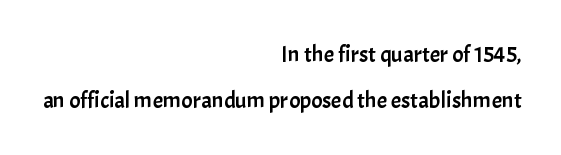
Q: Is the text italic (slanted)? A: No, it is upright.
Q: Is the text underlined? A: No.
Q: How is the paragraph aligned? A: Right-aligned.
Q: Is the spacing between letters normal or unusually wide? A: Normal.
Q: Is the spacing between lines tight, normal or loose? A: Loose.
